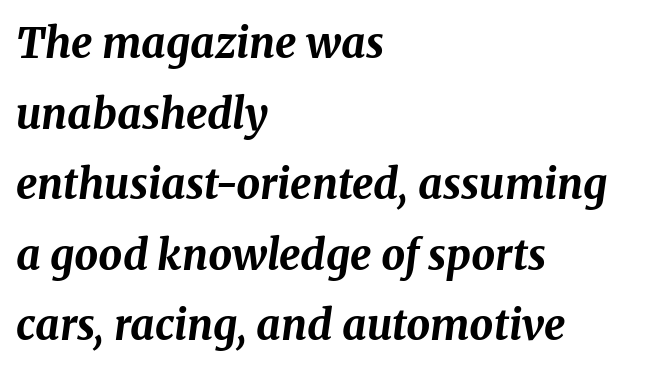
Q: Is the text bold? A: Yes.
Q: Is the text italic (slanted)? A: Yes, it leans right by about 8 degrees.
Q: Is the text underlined? A: No.
Q: How is the paragraph aligned? A: Left-aligned.
Q: Is the spacing between letters normal or unusually wide? A: Normal.
Q: Is the spacing between lines tight, normal or loose? A: Normal.
Q: Width (condensed, normal, or wide)? A: Normal.
Q: Stroke contrast? A: Medium.
Q: x-height? A: Medium.
Q: Monospaced? A: No.
